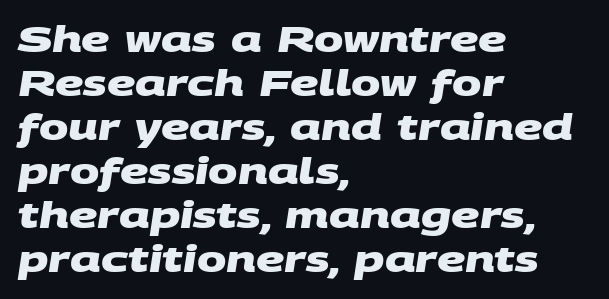
Q: Is the text bold? A: Yes.
Q: Is the typeface a serif or a sans-serif typeface? A: Sans-serif.
Q: Is the text underlined? A: No.
Q: How is the paragraph aligned? A: Left-aligned.
Q: Is the spacing between letters normal or unusually wide? A: Normal.
Q: Is the spacing between lines tight, normal or loose? A: Normal.
Q: Width (condensed, normal, or wide)? A: Wide.
Q: Stroke contrast? A: Medium.
Q: x-height? A: Large.
Q: Monospaced? A: No.
